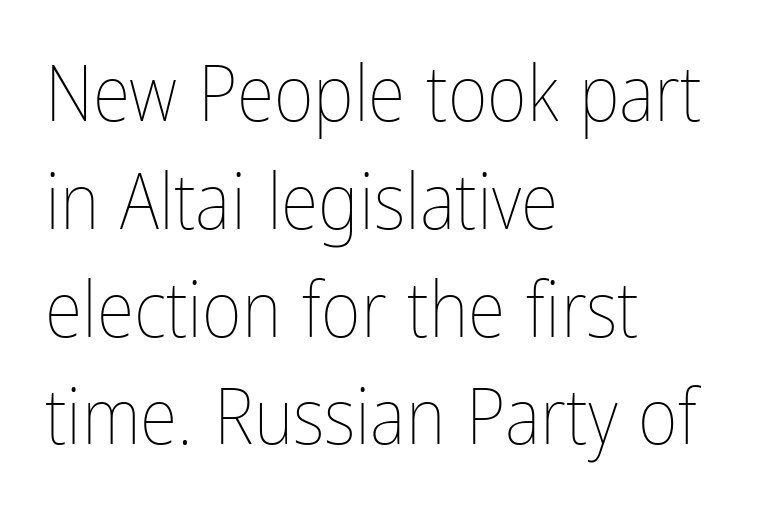
Q: Is the text bold? A: No.
Q: Is the text italic (slanted)? A: No, it is upright.
Q: Is the text underlined? A: No.
Q: How is the paragraph aligned? A: Left-aligned.
Q: Is the spacing between letters normal or unusually wide? A: Normal.
Q: Is the spacing between lines tight, normal or loose? A: Normal.
Q: Width (condensed, normal, or wide)? A: Condensed.
Q: Stroke contrast? A: Low.
Q: x-height? A: Medium.
Q: Monospaced? A: No.
